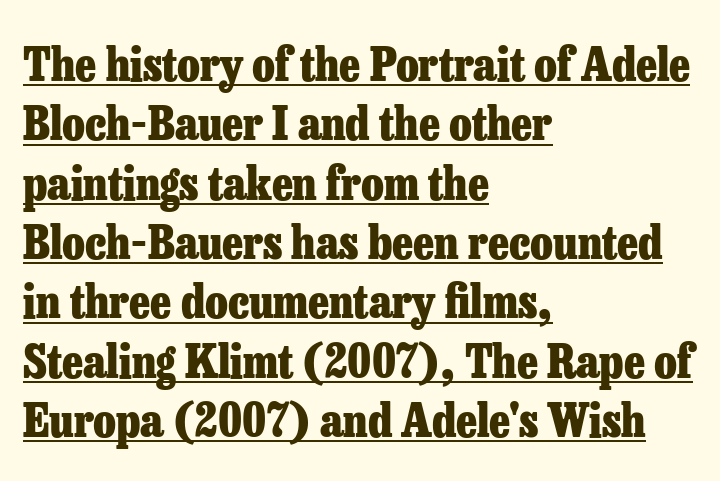
Each line of the rendering has a horizontal stroke beneath the glyphs. Summary of weight: heavy, a full bold. Line beginnings align vertically; line endings do not. Is this a fixed-width face? No — the glyphs have proportional, varying widths. Serif or sans? Serif — the stroke terminals have little feet.
